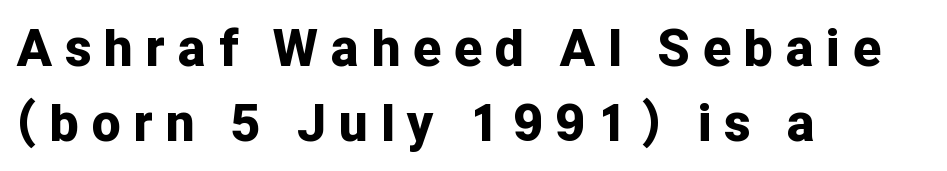
{"serif": "no", "italic": "no", "bold": "yes", "weight": "bold", "width": "normal", "stroke_contrast": "low", "x_height": "medium", "monospaced": "no", "underline": "no", "align": "left", "line_spacing": "normal", "line_spacing_ratio": 1.48, "letter_spacing": "wide", "letter_spacing_em": 0.26, "glyph_px": 51}
